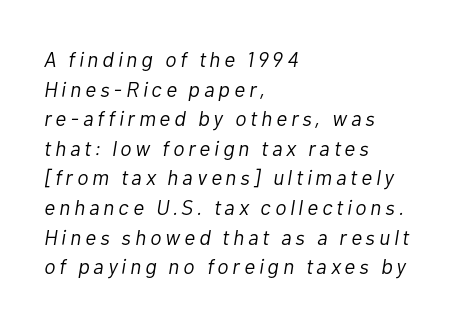
{"italic": "yes", "lean": "right", "slant_degrees": 10, "bold": "no", "underline": "no", "align": "left", "line_spacing": "normal", "line_spacing_ratio": 1.41, "glyph_px": 21}
